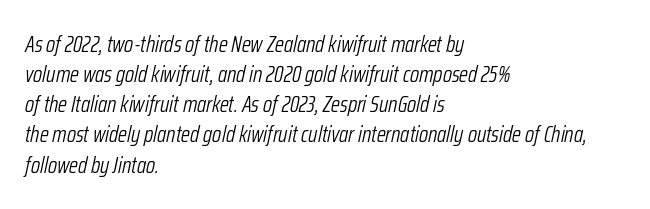
{"italic": "yes", "lean": "right", "slant_degrees": 12, "bold": "no", "underline": "no", "align": "left", "line_spacing": "normal", "line_spacing_ratio": 1.31, "letter_spacing": "normal", "letter_spacing_em": 0.0, "glyph_px": 23}
